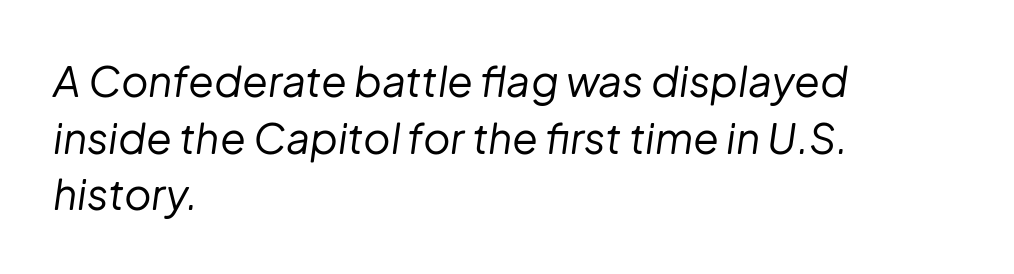
The image shows 42 px regular-weight type, italic (leaning right); set left-aligned, normal line spacing (1.35x), normal letter spacing, not underlined; low stroke contrast and a medium x-height.
